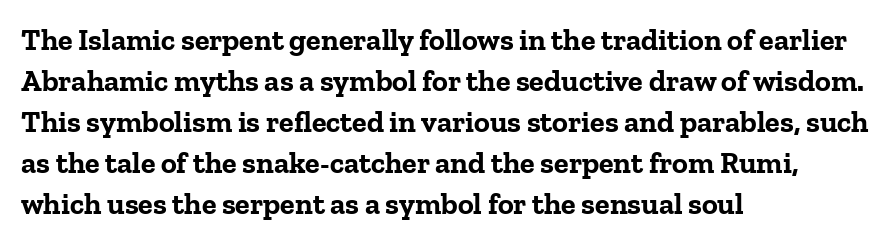
Q: Is the text bold? A: Yes.
Q: Is the text italic (slanted)? A: No, it is upright.
Q: Is the typeface a serif or a sans-serif typeface? A: Serif.
Q: Is the text underlined? A: No.
Q: How is the paragraph aligned? A: Left-aligned.
Q: Is the spacing between letters normal or unusually wide? A: Normal.
Q: Is the spacing between lines tight, normal or loose? A: Normal.
Q: Width (condensed, normal, or wide)? A: Normal.
Q: Stroke contrast? A: Low.
Q: x-height? A: Medium.
Q: Monospaced? A: No.
